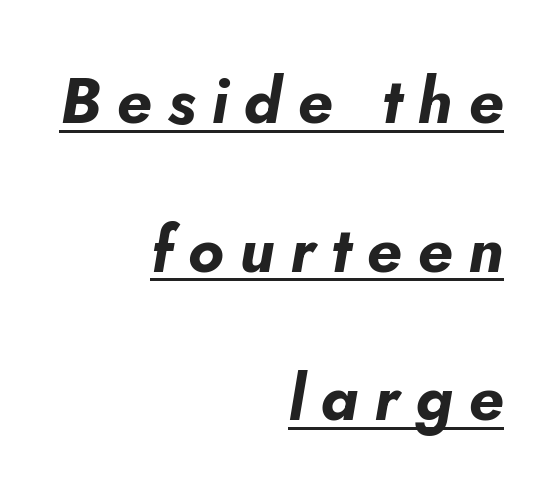
The image shows 63 px bold type, italic (leaning right); set right-aligned, loose line spacing (2.36x), unusually wide letter spacing (+0.25 em), underlined; low stroke contrast and a small x-height.
